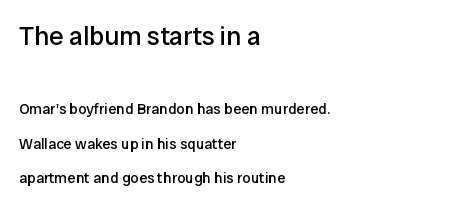
Q: Is the text bold? A: No.
Q: Is the text italic (slanted)? A: No, it is upright.
Q: Is the text underlined? A: No.
Q: How is the paragraph aligned? A: Left-aligned.
Q: Is the spacing between letters normal or unusually wide? A: Normal.
Q: Is the spacing between lines tight, normal or loose? A: Loose.
Q: Which block of text is set in a larger size, the first (top) or the second (bottom)? A: The first (top) one.
